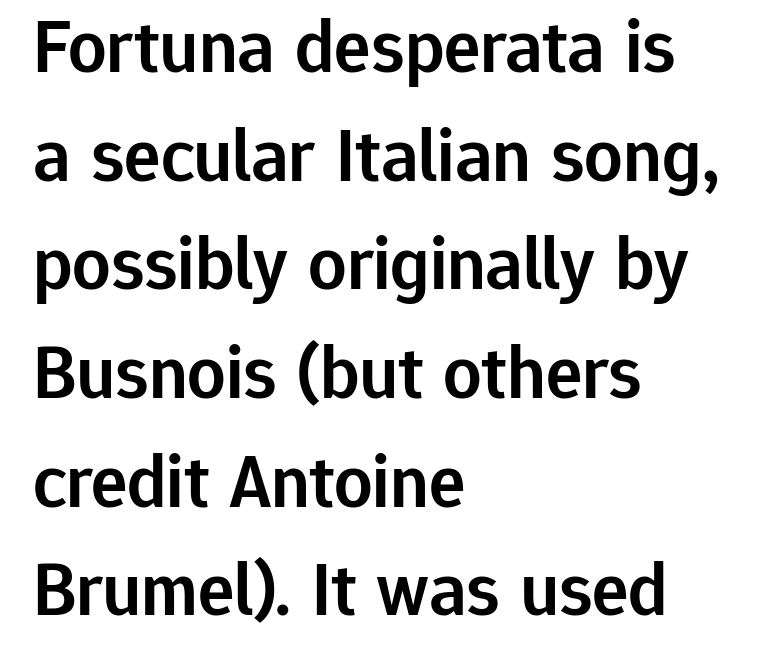
Q: Is the text bold? A: Semi-bold.
Q: Is the text italic (slanted)? A: No, it is upright.
Q: Is the typeface a serif or a sans-serif typeface? A: Sans-serif.
Q: Is the text underlined? A: No.
Q: How is the paragraph aligned? A: Left-aligned.
Q: Is the spacing between letters normal or unusually wide? A: Normal.
Q: Is the spacing between lines tight, normal or loose? A: Normal.
Q: Width (condensed, normal, or wide)? A: Normal.
Q: Stroke contrast? A: Low.
Q: x-height? A: Medium.
Q: Monospaced? A: No.
